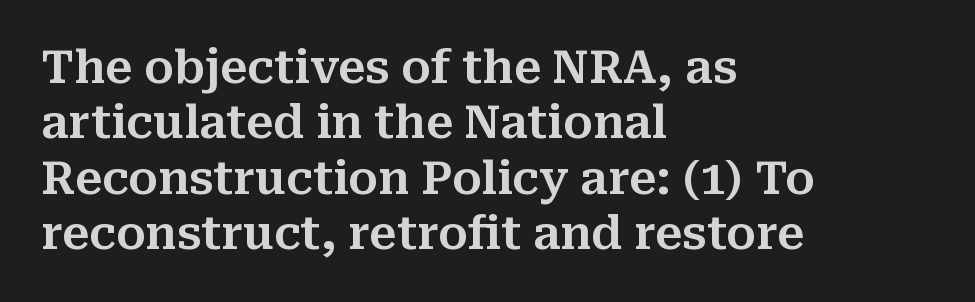
Between one letter and the next there's only the usual sliver of space. Descenders hang freely into open space. Is this a fixed-width face? No — the glyphs have proportional, varying widths. The passage is arranged the way most books set body copy — flush left. Italic? Not at all — the glyphs are vertical.
